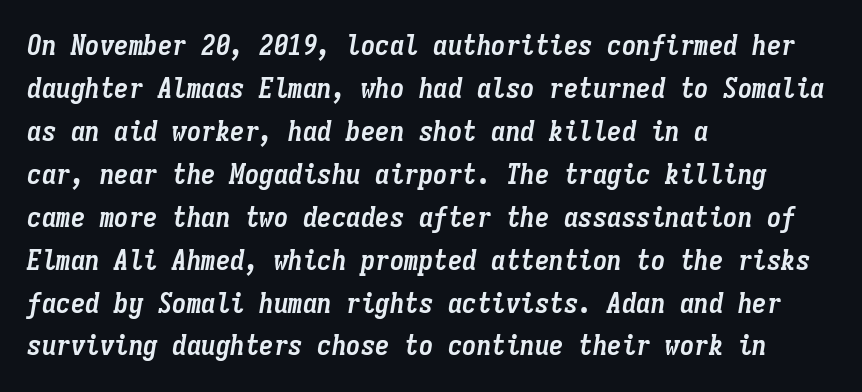
The image shows 29 px semibold, condensed type, italic (leaning right), monospaced; set left-aligned, normal line spacing (1.48x), normal letter spacing, not underlined; low stroke contrast and a medium x-height.
